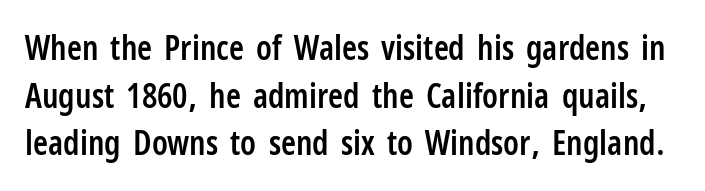
The image shows 34 px semibold, condensed sans-serif type, upright; set normal line spacing (1.4x), normal letter spacing, not underlined; low stroke contrast and a medium x-height.
